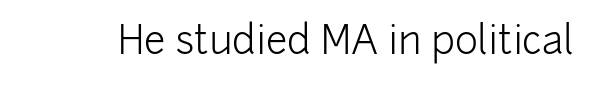
The letters advance in unequal steps, a hallmark of proportional type. Type style note: lacks serifs. Compared with typical body copy, the letter spacing here is the same. Heft: none added — not bold. Notice how the stems are strictly vertical — no italics here. Beneath every word, the page is bare.
